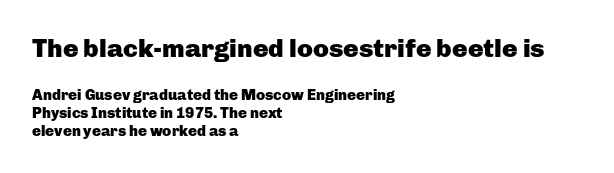
Q: Is the text bold? A: Yes.
Q: Is the text italic (slanted)? A: No, it is upright.
Q: Is the text underlined? A: No.
Q: How is the paragraph aligned? A: Left-aligned.
Q: Is the spacing between letters normal or unusually wide? A: Normal.
Q: Which block of text is set in a larger size, the first (top) or the second (bottom)? A: The first (top) one.
